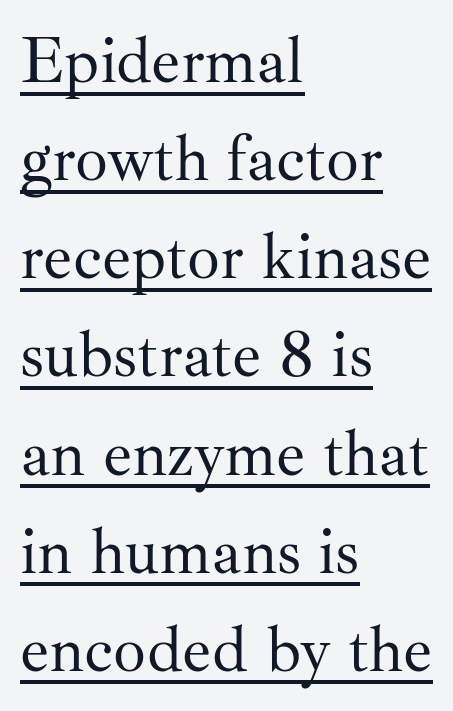
Q: Is the text bold? A: No.
Q: Is the text italic (slanted)? A: No, it is upright.
Q: Is the typeface a serif or a sans-serif typeface? A: Serif.
Q: Is the text underlined? A: Yes.
Q: How is the paragraph aligned? A: Left-aligned.
Q: Is the spacing between letters normal or unusually wide? A: Normal.
Q: Is the spacing between lines tight, normal or loose? A: Normal.
Q: Width (condensed, normal, or wide)? A: Normal.
Q: Stroke contrast? A: Medium.
Q: x-height? A: Small.
Q: Monospaced? A: No.
